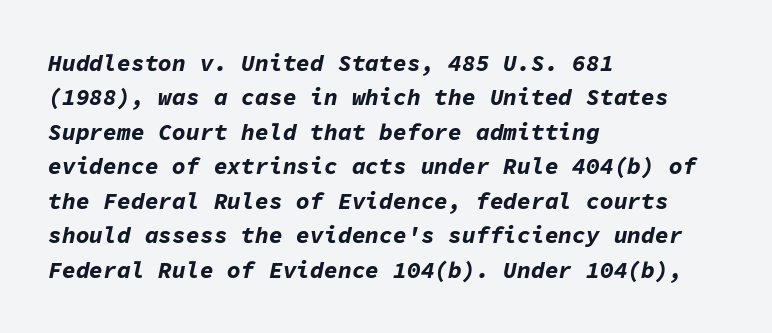
Q: Is the text bold? A: Yes.
Q: Is the text italic (slanted)? A: Yes, it leans right by about 11 degrees.
Q: Is the text underlined? A: No.
Q: How is the paragraph aligned? A: Left-aligned.
Q: Is the spacing between letters normal or unusually wide? A: Normal.
Q: Is the spacing between lines tight, normal or loose? A: Normal.
